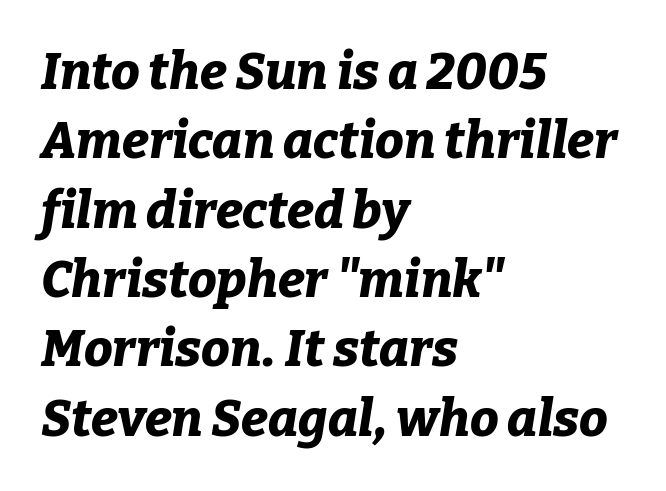
{"italic": "yes", "lean": "right", "slant_degrees": 9, "bold": "yes", "weight": "bold", "width": "normal", "stroke_contrast": "low", "x_height": "medium", "monospaced": "no", "underline": "no", "align": "left", "line_spacing": "normal", "line_spacing_ratio": 1.36, "letter_spacing": "normal", "letter_spacing_em": 0.0, "glyph_px": 51}
